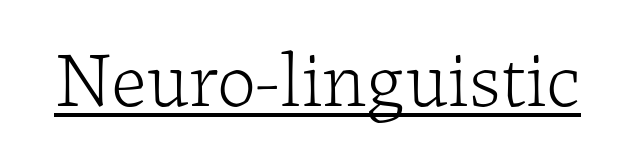
The image shows 78 px light serif type, upright; set normal letter spacing, underlined; low stroke contrast and a medium x-height.
